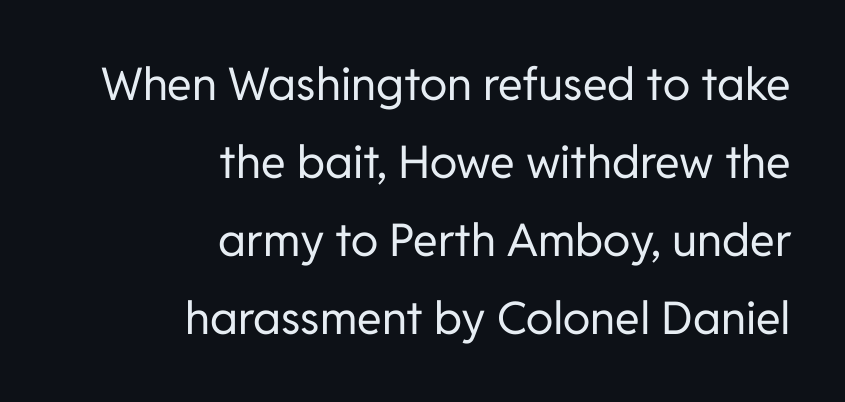
The image shows 45 px regular-weight sans-serif type, upright; set right-aligned, line spacing 1.73x, normal letter spacing, not underlined; low stroke contrast and a medium x-height.
